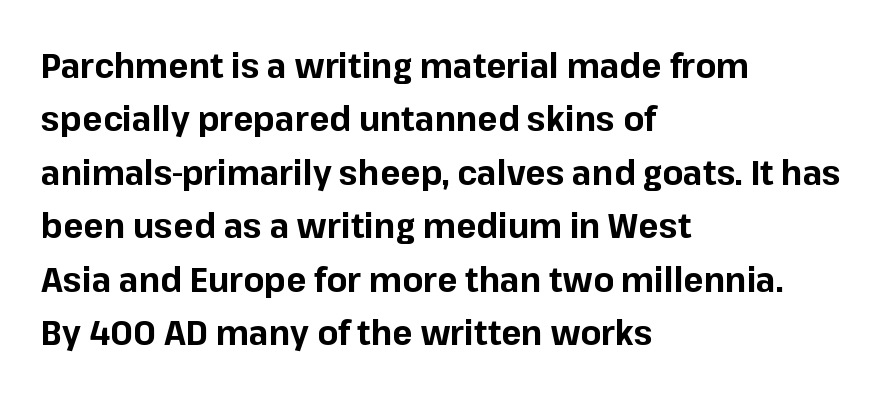
Q: Is the text bold? A: Yes.
Q: Is the text italic (slanted)? A: No, it is upright.
Q: Is the typeface a serif or a sans-serif typeface? A: Sans-serif.
Q: Is the text underlined? A: No.
Q: How is the paragraph aligned? A: Left-aligned.
Q: Is the spacing between letters normal or unusually wide? A: Normal.
Q: Is the spacing between lines tight, normal or loose? A: Normal.
Q: Width (condensed, normal, or wide)? A: Normal.
Q: Stroke contrast? A: Low.
Q: x-height? A: Medium.
Q: Monospaced? A: No.
